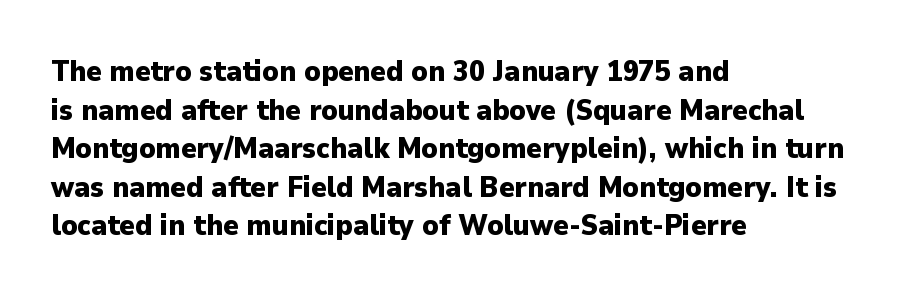
The image shows 29 px heavy sans-serif type, upright; set left-aligned, normal line spacing (1.33x), normal letter spacing, not underlined; low stroke contrast and a medium x-height.
